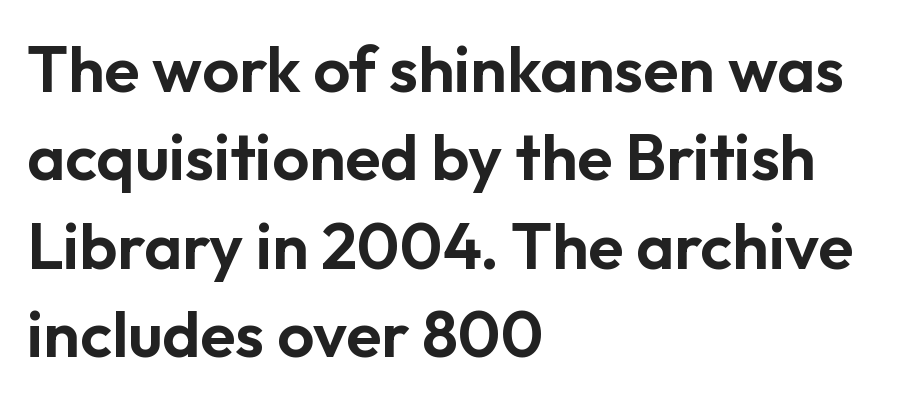
The image shows 65 px sans-serif type, upright; set left-aligned, normal line spacing (1.36x), normal letter spacing, not underlined; low stroke contrast and a medium x-height.
